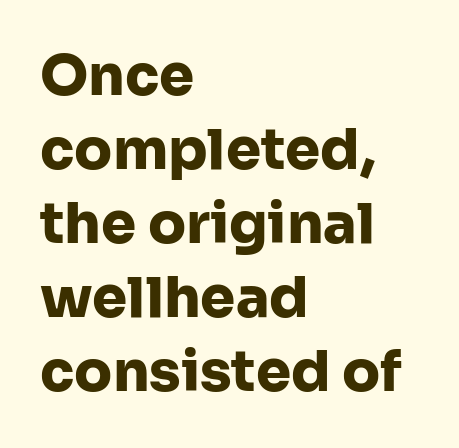
Q: Is the text bold? A: Yes.
Q: Is the text italic (slanted)? A: No, it is upright.
Q: Is the typeface a serif or a sans-serif typeface? A: Sans-serif.
Q: Is the text underlined? A: No.
Q: How is the paragraph aligned? A: Left-aligned.
Q: Is the spacing between letters normal or unusually wide? A: Normal.
Q: Is the spacing between lines tight, normal or loose? A: Normal.
Q: Width (condensed, normal, or wide)? A: Normal.
Q: Stroke contrast? A: Low.
Q: x-height? A: Medium.
Q: Monospaced? A: No.
